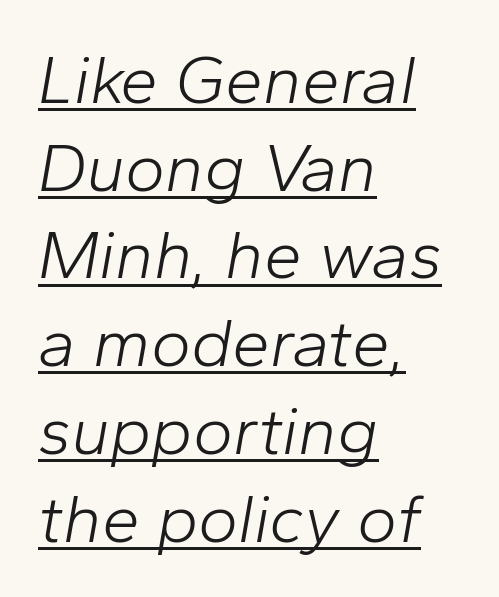
{"italic": "yes", "lean": "right", "slant_degrees": 10, "bold": "no", "weight": "light", "width": "normal", "stroke_contrast": "low", "x_height": "medium", "monospaced": "no", "underline": "yes", "align": "left", "line_spacing": "normal", "line_spacing_ratio": 1.29, "letter_spacing": "normal", "letter_spacing_em": 0.0, "glyph_px": 68}
